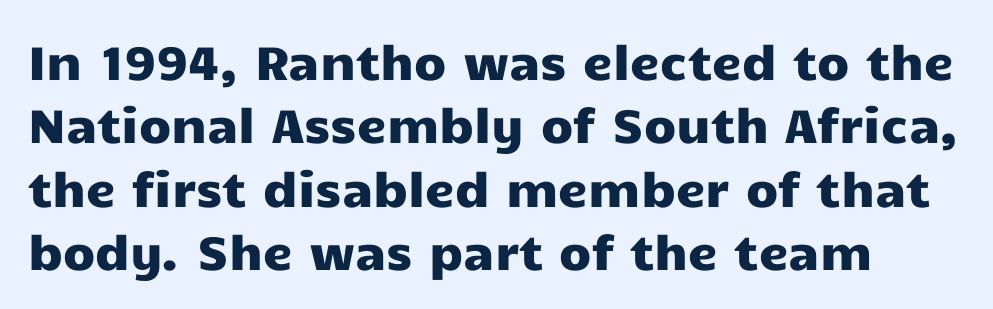
{"serif": "no", "italic": "no", "width": "wide", "stroke_contrast": "low", "x_height": "medium", "monospaced": "no", "underline": "no", "line_spacing": "normal", "line_spacing_ratio": 1.35, "letter_spacing": "normal", "letter_spacing_em": 0.0, "glyph_px": 47}
